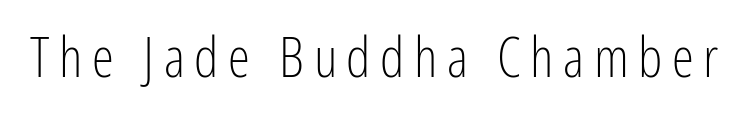
{"serif": "no", "italic": "no", "bold": "no", "weight": "light", "width": "condensed", "stroke_contrast": "low", "x_height": "medium", "monospaced": "no", "underline": "no", "glyph_px": 56}
